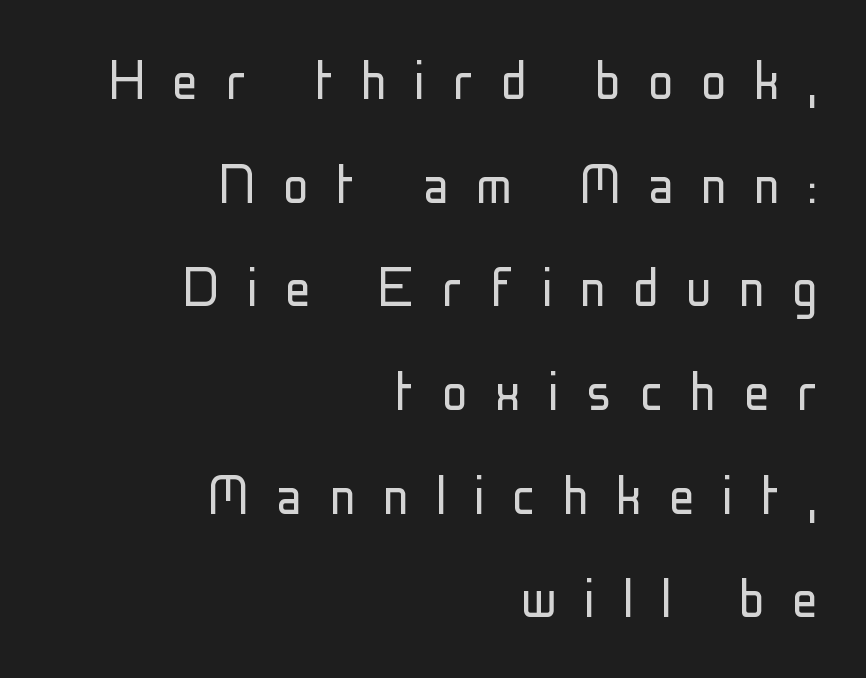
A typesetter would call this proportional, since set widths differ per character. Type without underlining. To sum up the face: it is a sans, with no serifs. Rendered with straight, roman letterforms.
